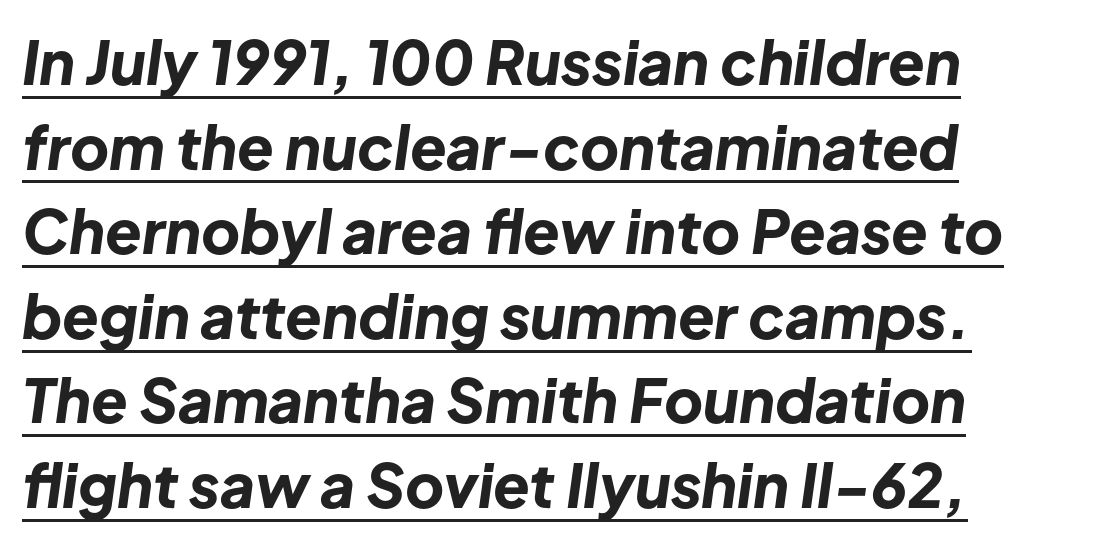
Q: Is the text bold? A: Yes.
Q: Is the text italic (slanted)? A: Yes, it leans right by about 8 degrees.
Q: Is the text underlined? A: Yes.
Q: How is the paragraph aligned? A: Left-aligned.
Q: Is the spacing between letters normal or unusually wide? A: Normal.
Q: Is the spacing between lines tight, normal or loose? A: Normal.
Q: Width (condensed, normal, or wide)? A: Normal.
Q: Stroke contrast? A: Low.
Q: x-height? A: Medium.
Q: Monospaced? A: No.
